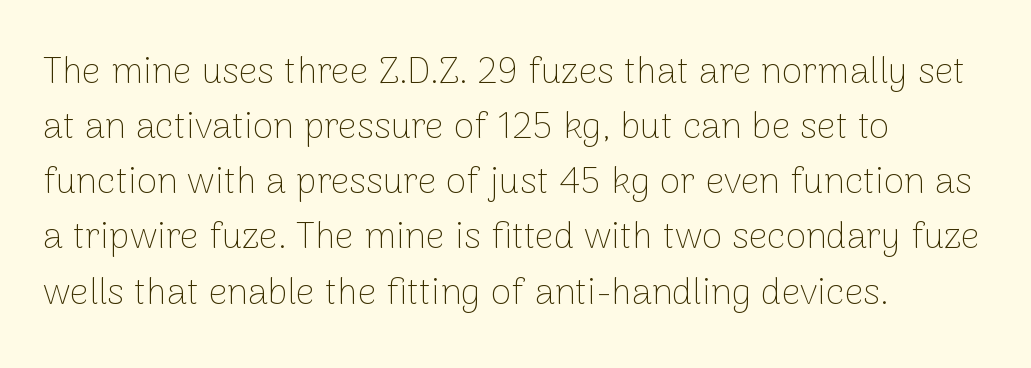
The image shows 37 px thin sans-serif type, upright; set left-aligned, normal line spacing (1.49x), normal letter spacing, not underlined; low stroke contrast and a medium x-height.
